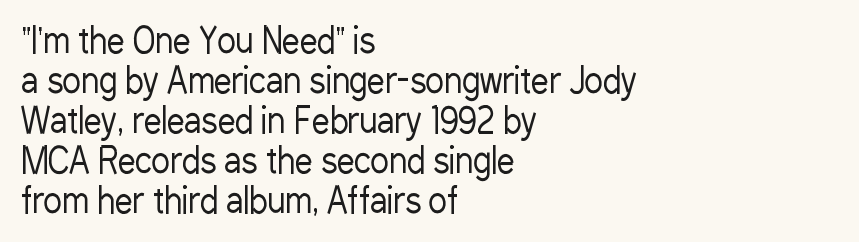
The image shows 35 px regular-weight, condensed sans-serif type, upright; set left-aligned, tight line spacing (1.14x), normal letter spacing, not underlined; low stroke contrast and a medium x-height.
